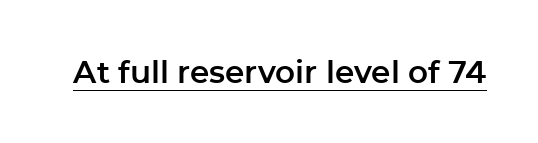
The image shows 31 px sans-serif type, upright; set normal letter spacing, underlined; low stroke contrast and a medium x-height.
